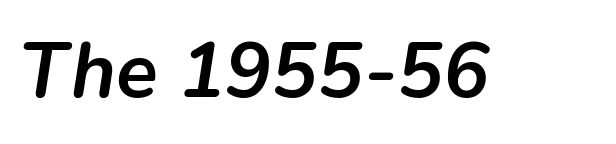
Q: Is the text bold? A: Yes.
Q: Is the text italic (slanted)? A: Yes, it leans right by about 9 degrees.
Q: Is the text underlined? A: No.
Q: Is the spacing between letters normal or unusually wide? A: Normal.
Q: Width (condensed, normal, or wide)? A: Normal.
Q: Stroke contrast? A: Low.
Q: x-height? A: Medium.
Q: Monospaced? A: No.
